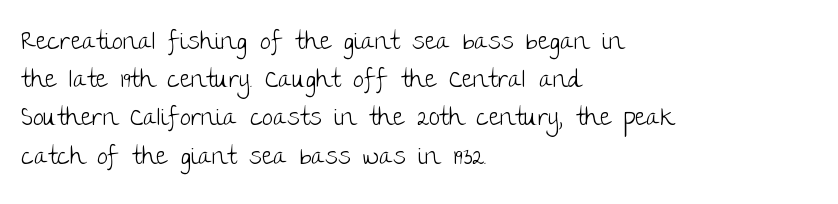
The image shows 25 px text type, upright; set left-aligned, normal line spacing (1.53x), normal letter spacing, not underlined.
